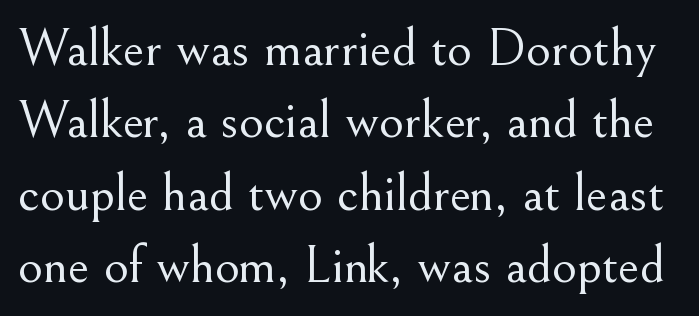
In terms of letterspacing, this is plain default setting. This rendering features lettering with no underline. Each letter keeps its own natural width here, so spacing adapts to shape. Heft: none added — not bold. The leading is moderate, giving the passage an even texture. Every character sits straight up, as roman type does.
